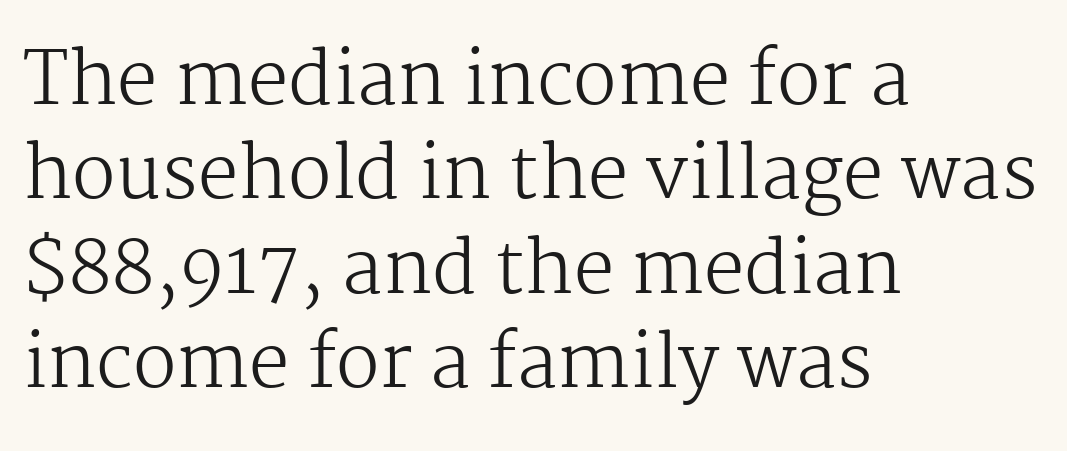
The rendering uses a moderate line-height, typical for paragraphs. The rendering shows small feet on the letterforms — a serif design. This is the regular roman posture of the typeface. Short and long lines alike share a common starting point at left. The face used here is rendered with its standard letterfit. Proportional: the letters do not fall into vertical columns.
